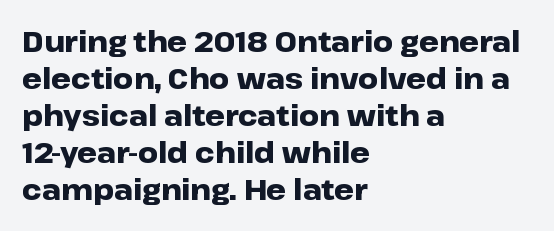
{"serif": "no", "italic": "no", "bold": "yes", "weight": "heavy", "width": "wide", "stroke_contrast": "low", "x_height": "medium", "monospaced": "no", "underline": "no", "align": "left", "line_spacing": "normal", "line_spacing_ratio": 1.32, "letter_spacing": "normal", "letter_spacing_em": 0.0, "glyph_px": 28}
